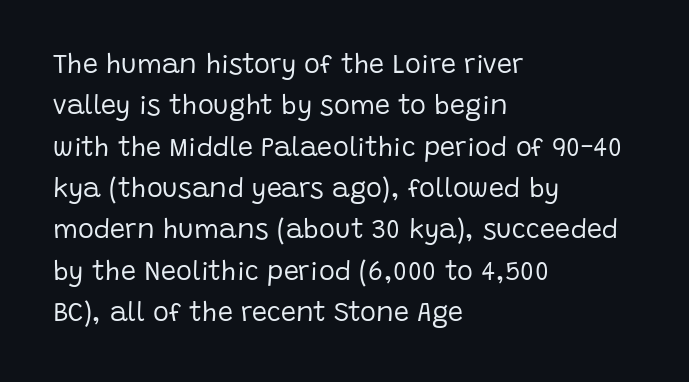
{"italic": "no", "bold": "no", "underline": "no", "align": "left", "line_spacing": "normal", "line_spacing_ratio": 1.53, "letter_spacing": "normal", "letter_spacing_em": 0.0, "glyph_px": 27}
